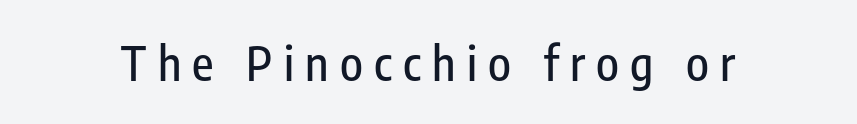
The image shows 47 px condensed sans-serif type, upright; set unusually wide letter spacing (+0.24 em), not underlined; low stroke contrast and a medium x-height.
